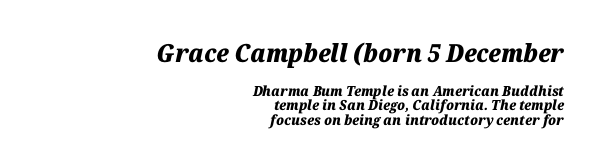
The image shows 25 px bold type, italic (leaning right); set right-aligned, tight line spacing (1.03x), normal letter spacing, not underlined; the first (top) block is 1.79x larger.
